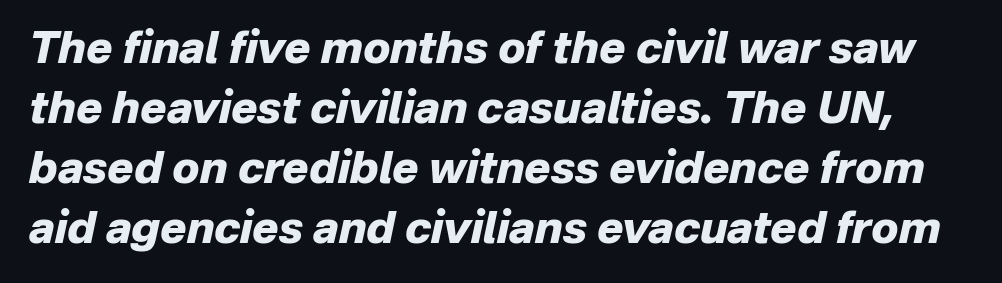
Looking at the ascenders, they clearly lean. The letters advance in unequal steps, a hallmark of proportional type. Has an underline been added? It has not. If you measured baseline to baseline, you'd find a middling distance.
